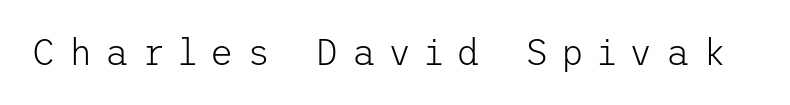
Q: Is the text bold? A: No.
Q: Is the text italic (slanted)? A: No, it is upright.
Q: Is the typeface a serif or a sans-serif typeface? A: Sans-serif.
Q: Is the text underlined? A: No.
Q: Is the spacing between letters normal or unusually wide? A: Unusually wide.
Q: Width (condensed, normal, or wide)? A: Normal.
Q: Stroke contrast? A: Low.
Q: x-height? A: Medium.
